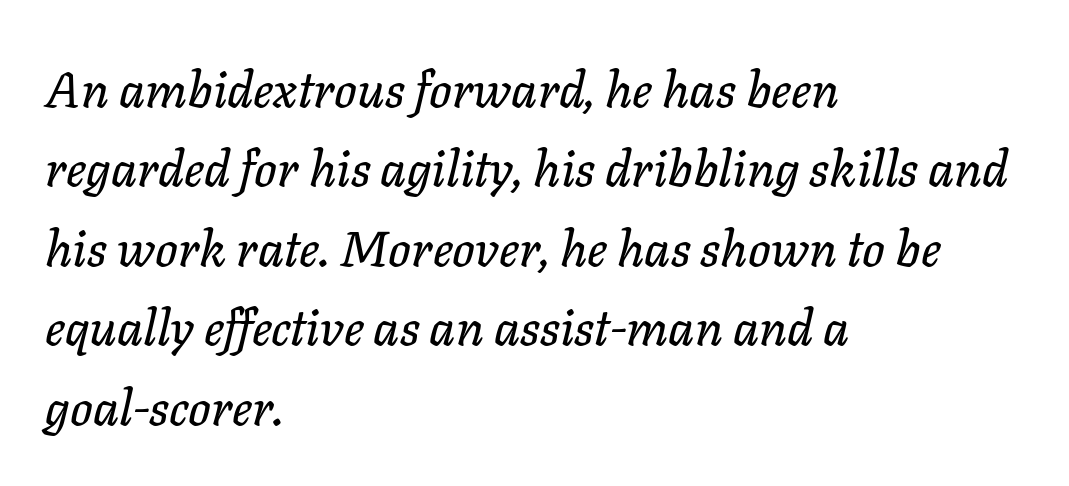
Q: Is the text italic (slanted)? A: Yes, it leans right by about 11 degrees.
Q: Is the text underlined? A: No.
Q: How is the paragraph aligned? A: Left-aligned.
Q: Is the spacing between letters normal or unusually wide? A: Normal.
Q: Is the spacing between lines tight, normal or loose? A: Normal.
Q: Width (condensed, normal, or wide)? A: Normal.
Q: Stroke contrast? A: Low.
Q: x-height? A: Medium.
Q: Monospaced? A: No.
